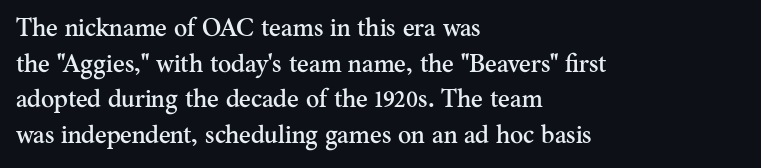
Q: Is the text italic (slanted)? A: No, it is upright.
Q: Is the text underlined? A: No.
Q: How is the paragraph aligned? A: Left-aligned.
Q: Is the spacing between letters normal or unusually wide? A: Normal.
Q: Is the spacing between lines tight, normal or loose? A: Normal.
